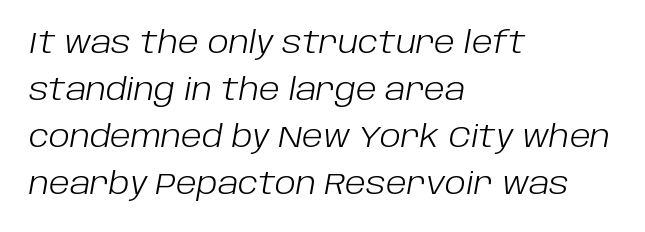
Look at the tracking — it's just the regular setting, nothing added. Every character sits at an angle, as italics do. Line beginnings align vertically; line endings do not. Whoever set this chose a conventional vertical rhythm. The cut favours lightness, reaching ordinary text weight at its darkest. Check the space under the baseline: it is left empty.
